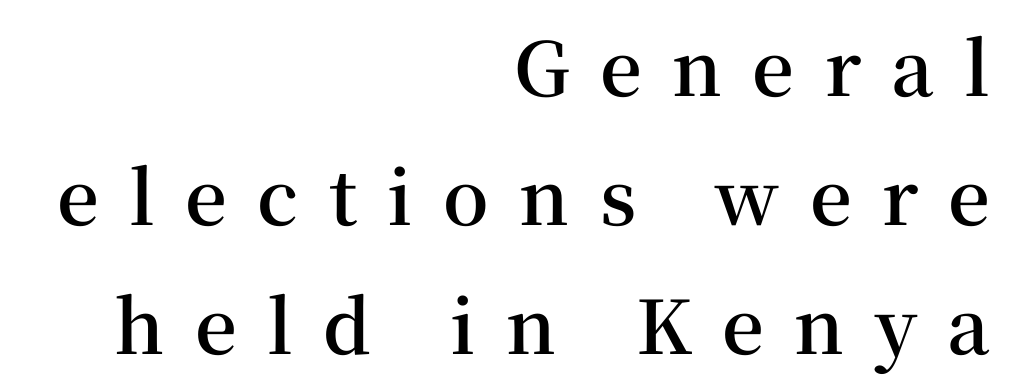
{"serif": "yes", "italic": "no", "bold": "semi", "weight": "semibold", "width": "normal", "stroke_contrast": "medium", "x_height": "medium", "monospaced": "no", "underline": "no", "align": "right", "line_spacing_ratio": 1.74, "letter_spacing": "wide", "letter_spacing_em": 0.41, "glyph_px": 74}
